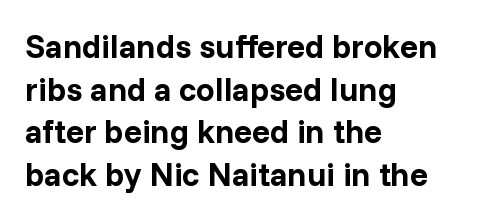
Q: Is the text bold? A: Yes.
Q: Is the text italic (slanted)? A: No, it is upright.
Q: Is the typeface a serif or a sans-serif typeface? A: Sans-serif.
Q: Is the text underlined? A: No.
Q: How is the paragraph aligned? A: Left-aligned.
Q: Is the spacing between letters normal or unusually wide? A: Normal.
Q: Is the spacing between lines tight, normal or loose? A: Normal.
Q: Width (condensed, normal, or wide)? A: Normal.
Q: Stroke contrast? A: Low.
Q: x-height? A: Medium.
Q: Monospaced? A: No.
